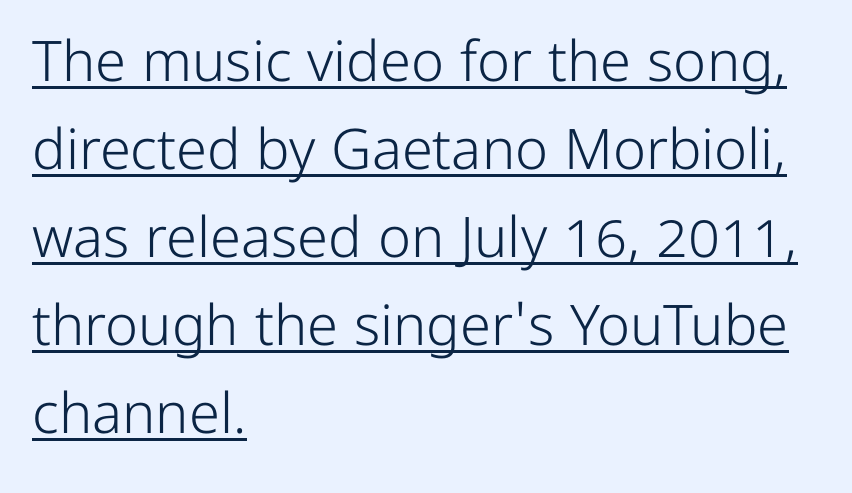
Q: Is the text bold? A: No.
Q: Is the text italic (slanted)? A: No, it is upright.
Q: Is the typeface a serif or a sans-serif typeface? A: Sans-serif.
Q: Is the text underlined? A: Yes.
Q: How is the paragraph aligned? A: Left-aligned.
Q: Is the spacing between letters normal or unusually wide? A: Normal.
Q: Is the spacing between lines tight, normal or loose? A: Normal.
Q: Width (condensed, normal, or wide)? A: Normal.
Q: Stroke contrast? A: Low.
Q: x-height? A: Medium.
Q: Monospaced? A: No.
